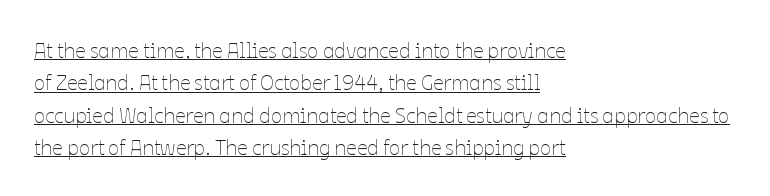
Q: Is the text bold? A: No.
Q: Is the text italic (slanted)? A: No, it is upright.
Q: Is the text underlined? A: Yes.
Q: How is the paragraph aligned? A: Left-aligned.
Q: Is the spacing between letters normal or unusually wide? A: Normal.
Q: Is the spacing between lines tight, normal or loose? A: Normal.
